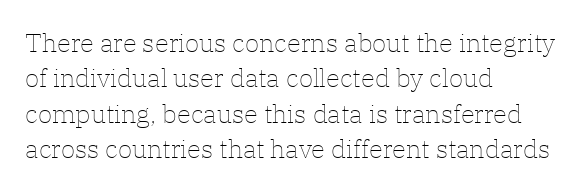
{"italic": "no", "bold": "no", "underline": "no", "align": "left", "line_spacing": "normal", "line_spacing_ratio": 1.36, "letter_spacing": "normal", "letter_spacing_em": 0.0, "glyph_px": 26}
